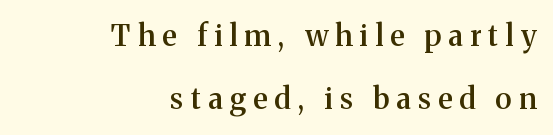
{"serif": "yes", "italic": "no", "bold": "semi", "weight": "semibold", "width": "normal", "stroke_contrast": "medium", "x_height": "medium", "monospaced": "no", "underline": "no", "align": "right", "line_spacing": "loose", "line_spacing_ratio": 2.18, "letter_spacing": "wide", "letter_spacing_em": 0.25, "glyph_px": 29}
